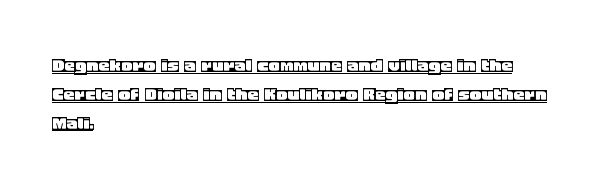
Q: Is the text italic (slanted)? A: No, it is upright.
Q: Is the text underlined? A: Yes.
Q: How is the paragraph aligned? A: Left-aligned.
Q: Is the spacing between letters normal or unusually wide? A: Normal.
Q: Is the spacing between lines tight, normal or loose? A: Normal.
